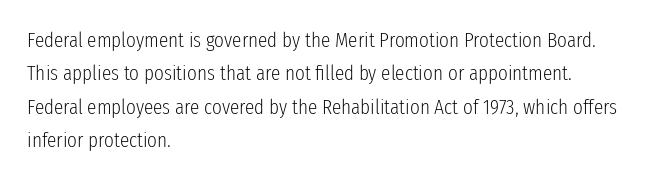
How would I describe the line gaps? Plain and ordinary. Weight: in the light-to-regular range. The type is set solid horizontally, with unmodified tracking. The lines are quadded left.
